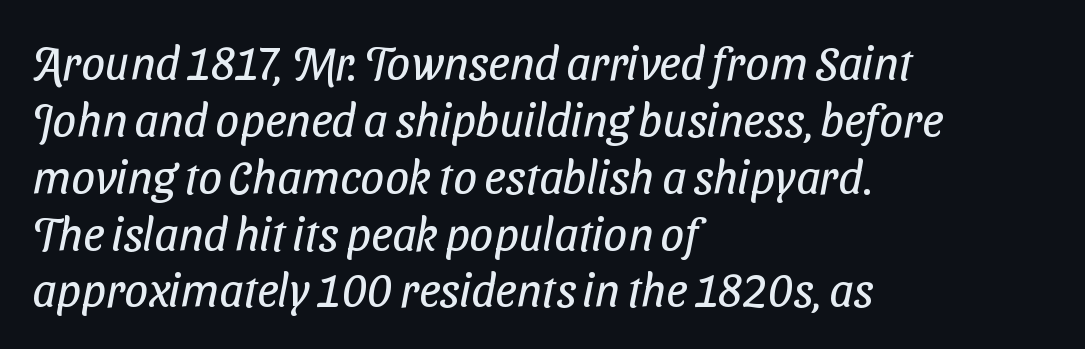
The image shows 47 px regular-weight, condensed sans-serif type; set left-aligned, line spacing 1.21x, normal letter spacing, not underlined; low stroke contrast and a medium x-height.
